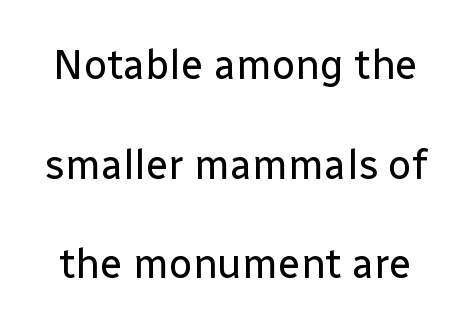
The image shows 41 px regular-weight sans-serif type, upright; set loose line spacing (2.43x), normal letter spacing, not underlined; low stroke contrast and a medium x-height.
